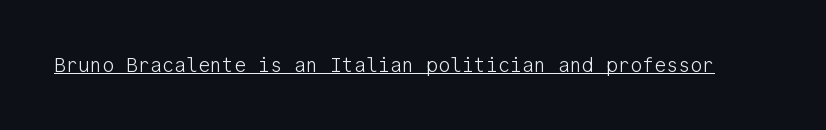
Between one letter and the next there's only the usual sliver of space. A roman cut, with each character standing at attention. The rendered words wear a rule along their underside. Heaviness? Minimal to ordinary, like unemphasized prose.
